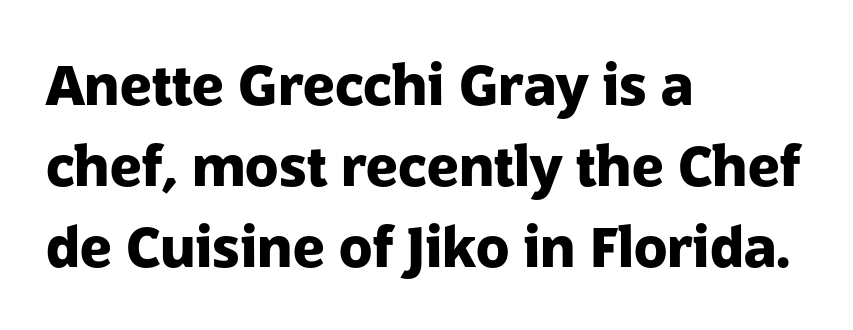
The paragraph shown leans on its left margin. Posture: upright roman. Honestly, there is no underline to notice here at all. The letters carry no serifs — their stems end cleanly without finishing strokes. The vertical gap from one line to the next is medium. Each letter keeps its own natural width here, so spacing adapts to shape.
